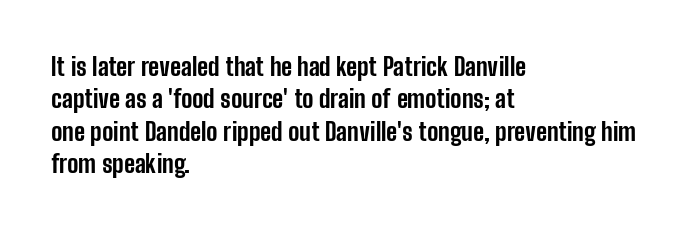
A typesetter would mark this as roman, not italic. The strokes are fattened all the way to bold. Beneath every word, the page is bare. The letters sit at their default tracking, neither squeezed nor spread. Notice how the passage keeps a crisp vertical edge on the left only. The lines sit at an ordinary, default distance from one another.
